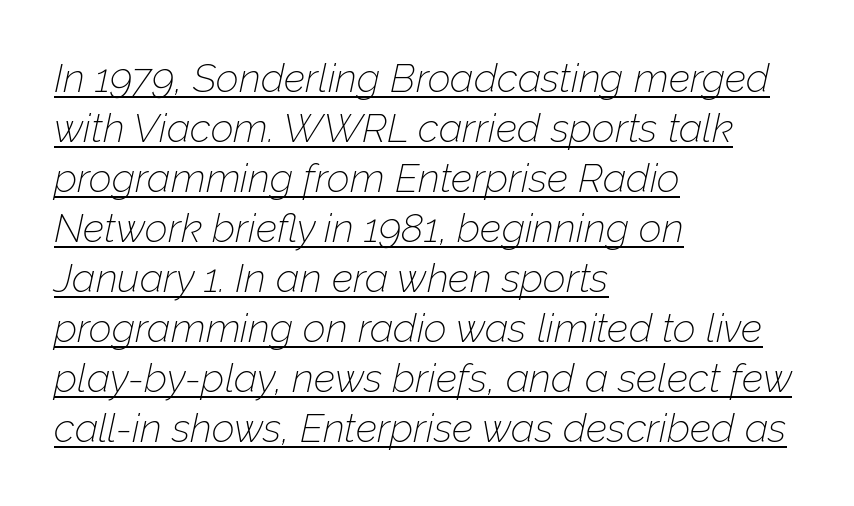
{"italic": "yes", "lean": "right", "slant_degrees": 12, "bold": "no", "weight": "thin", "width": "normal", "stroke_contrast": "low", "x_height": "medium", "monospaced": "no", "underline": "yes", "align": "left", "line_spacing": "normal", "line_spacing_ratio": 1.25, "letter_spacing": "normal", "letter_spacing_em": 0.0, "glyph_px": 40}
